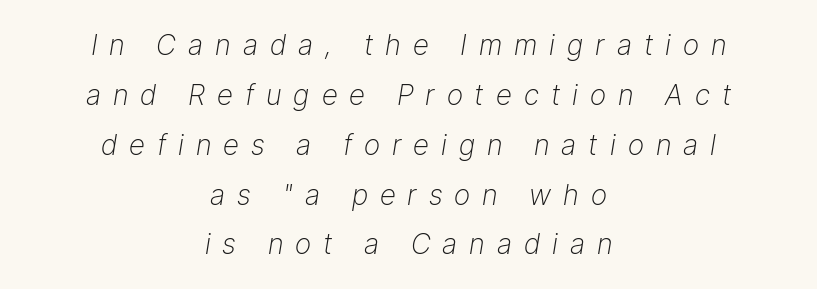
{"italic": "yes", "lean": "right", "slant_degrees": 9, "bold": "no", "weight": "light", "width": "normal", "stroke_contrast": "low", "x_height": "medium", "monospaced": "no", "underline": "no", "align": "center", "line_spacing_ratio": 1.78, "letter_spacing": "wide", "letter_spacing_em": 0.43, "glyph_px": 28}
